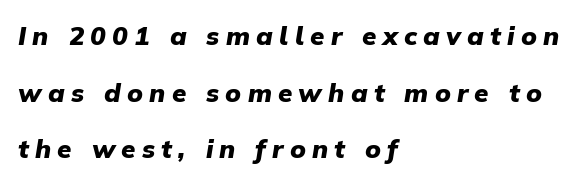
{"italic": "yes", "lean": "right", "slant_degrees": 9, "bold": "yes", "underline": "no", "align": "left", "line_spacing": "loose", "line_spacing_ratio": 2.18, "letter_spacing": "wide", "letter_spacing_em": 0.24, "glyph_px": 26}
